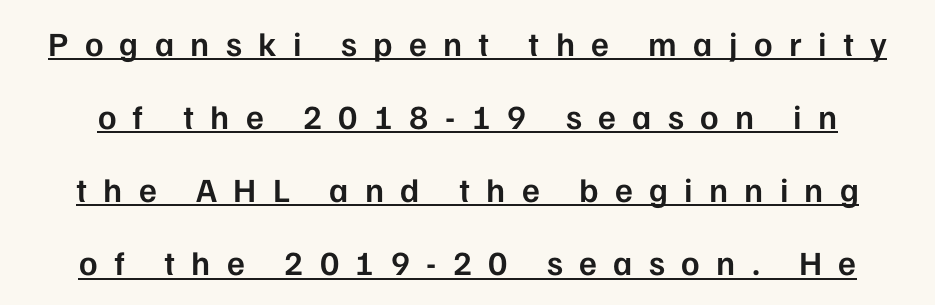
{"serif": "no", "italic": "no", "bold": "semi", "weight": "semibold", "width": "normal", "stroke_contrast": "low", "x_height": "medium", "monospaced": "no", "underline": "yes", "line_spacing": "loose", "line_spacing_ratio": 2.15, "letter_spacing": "wide", "letter_spacing_em": 0.48, "glyph_px": 34}
